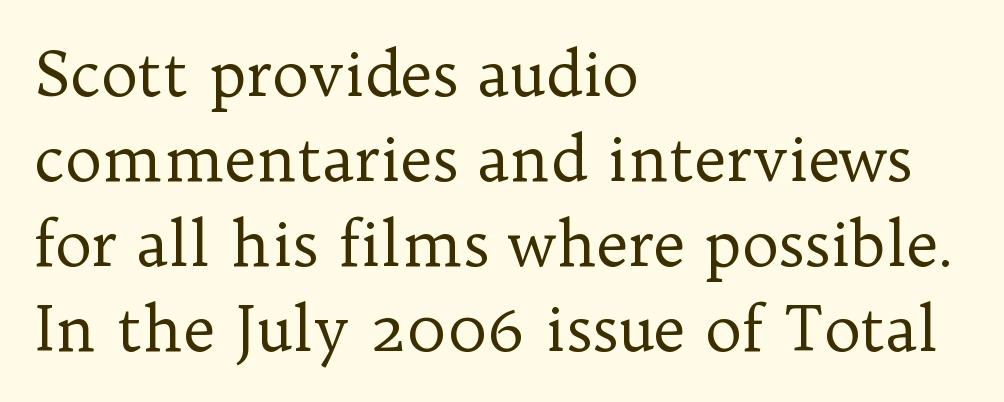
Q: Is the text bold? A: No.
Q: Is the text italic (slanted)? A: No, it is upright.
Q: Is the typeface a serif or a sans-serif typeface? A: Serif.
Q: Is the text underlined? A: No.
Q: How is the paragraph aligned? A: Left-aligned.
Q: Is the spacing between letters normal or unusually wide? A: Normal.
Q: Is the spacing between lines tight, normal or loose? A: Normal.
Q: Width (condensed, normal, or wide)? A: Normal.
Q: Stroke contrast? A: Low.
Q: x-height? A: Medium.
Q: Monospaced? A: No.
